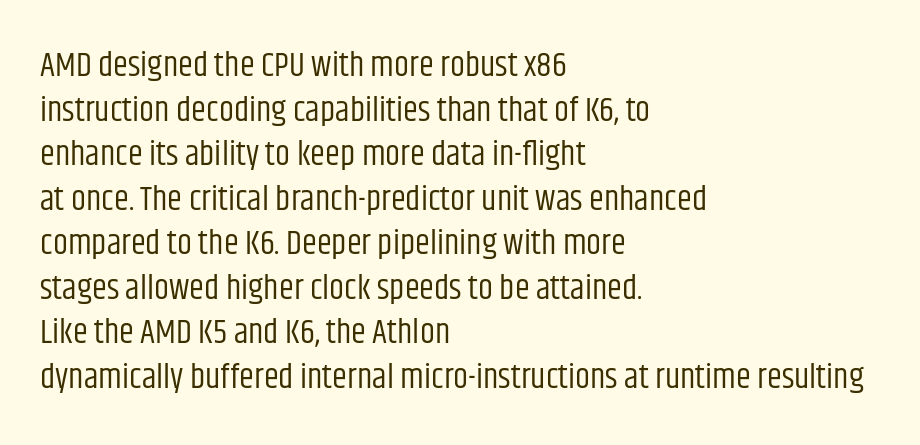
Q: Is the text bold? A: No.
Q: Is the text italic (slanted)? A: No, it is upright.
Q: Is the typeface a serif or a sans-serif typeface? A: Sans-serif.
Q: Is the text underlined? A: No.
Q: How is the paragraph aligned? A: Left-aligned.
Q: Is the spacing between letters normal or unusually wide? A: Normal.
Q: Is the spacing between lines tight, normal or loose? A: Normal.
Q: Width (condensed, normal, or wide)? A: Condensed.
Q: Stroke contrast? A: Low.
Q: x-height? A: Large.
Q: Monospaced? A: No.
